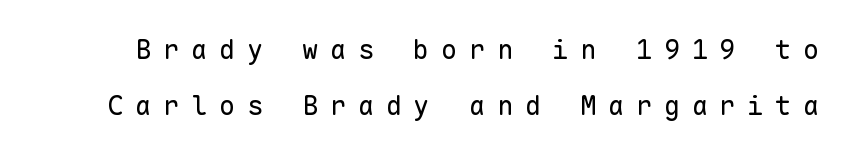
Q: Is the text bold? A: No.
Q: Is the text italic (slanted)? A: No, it is upright.
Q: Is the text underlined? A: No.
Q: Is the spacing between letters normal or unusually wide? A: Unusually wide.
Q: Is the spacing between lines tight, normal or loose? A: Loose.
